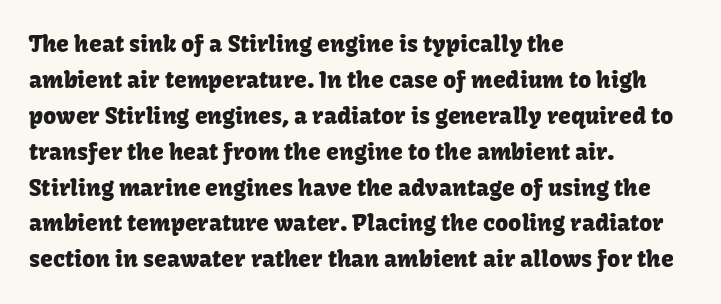
The passage shown has conventional tracking throughout. The axis of the letterforms is exactly vertical. In CSS terms this would be text-align: left. The area under the type is left untouched.
